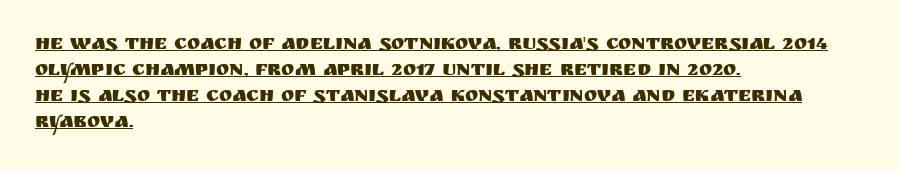
These characters rest on top of a visible drawn line. Does the copy run flush right? No — it runs flush left. The passage shown has conventional tracking throughout. Characters remain perfectly vertical along every line. Does the leading feel generous? No, just average.
